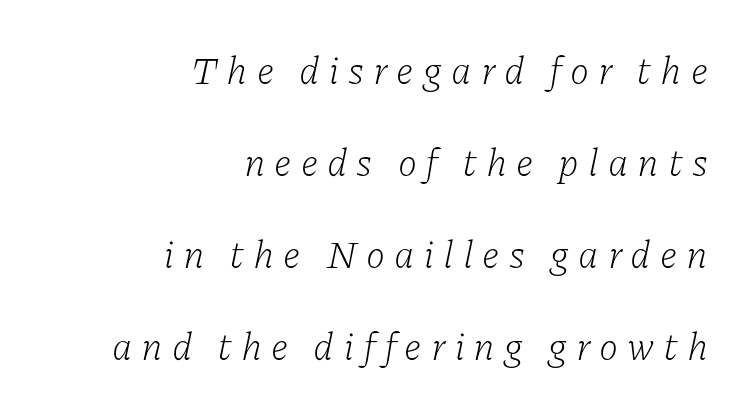
The image shows 39 px light serif type, italic (leaning right); set right-aligned, loose line spacing (2.36x), unusually wide letter spacing (+0.23 em), not underlined; low stroke contrast and a medium x-height.
